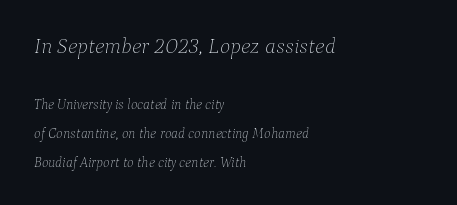
Q: Is the text bold? A: No.
Q: Is the text italic (slanted)? A: Yes, it leans right by about 9 degrees.
Q: Is the text underlined? A: No.
Q: How is the paragraph aligned? A: Left-aligned.
Q: Is the spacing between letters normal or unusually wide? A: Normal.
Q: Is the spacing between lines tight, normal or loose? A: Loose.
Q: Which block of text is set in a larger size, the first (top) or the second (bottom)? A: The first (top) one.
